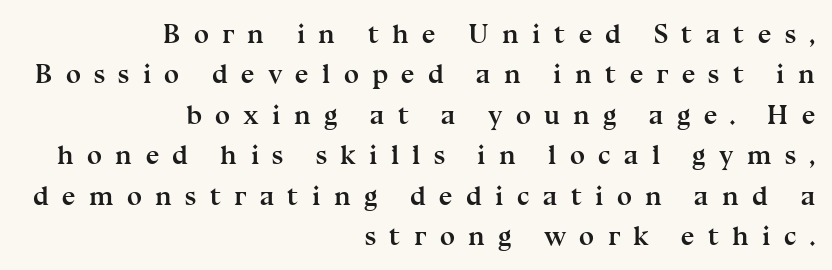
The image shows 27 px bold type, upright; set right-aligned, normal line spacing (1.5x), unusually wide letter spacing (+0.49 em), not underlined.
